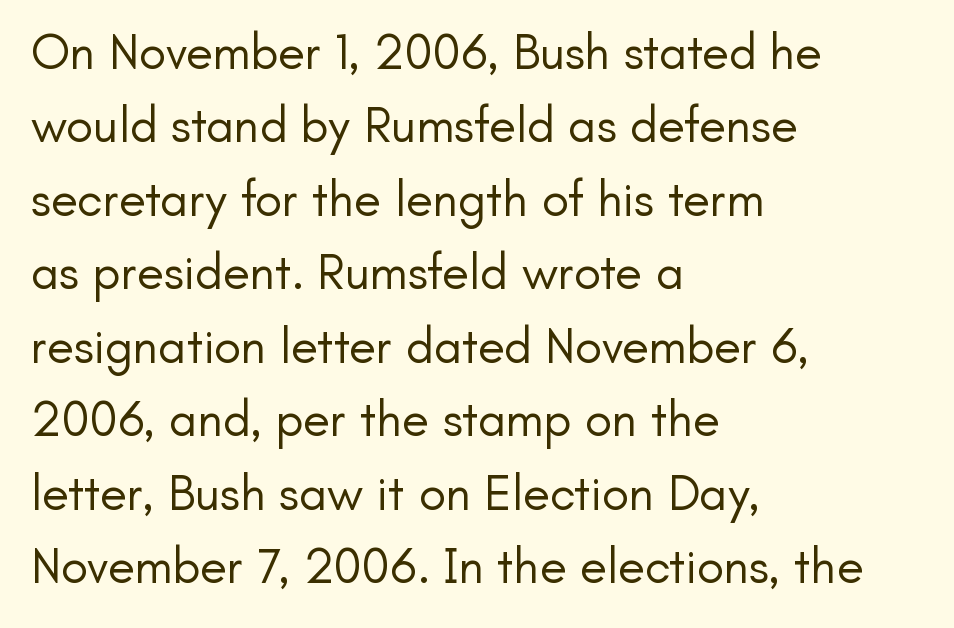
The image shows 50 px regular-weight sans-serif type, upright; set left-aligned, normal line spacing (1.47x), normal letter spacing, not underlined; low stroke contrast and a small x-height.
